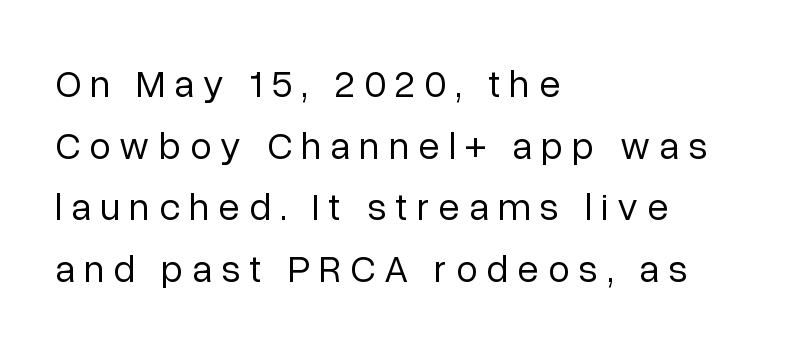
Does the leading feel generous? No, just average. The area under the type is left untouched. Designer's note — italics off, roman on. Typographically, this falls in the sans-serif category. Caption: face not bold, strokes unweighted. You could only call the tracking loose — the letters float apart.
